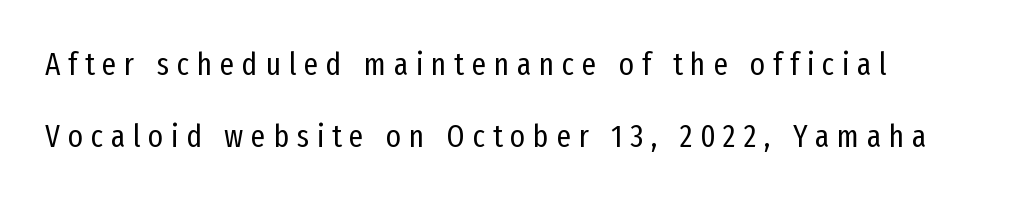
The image shows 32 px regular-weight, condensed sans-serif type, upright; set loose line spacing (2.25x), unusually wide letter spacing (+0.24 em), not underlined; low stroke contrast and a medium x-height.
